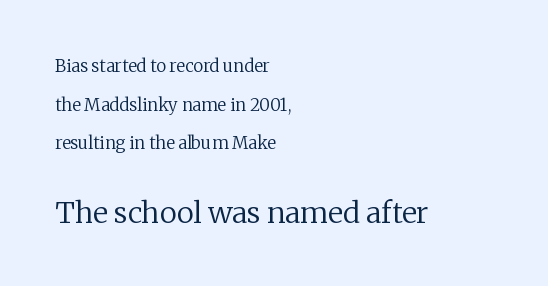
Counters stay open thanks to moderate or lighter strokes. The specimen omits any rule beneath the text block's lines. The block of text is sparse from top to bottom, with ample space between rows. The more generous point size was reserved for the lower chunk. Serifs: yes, visible at the terminals of the letterforms.
